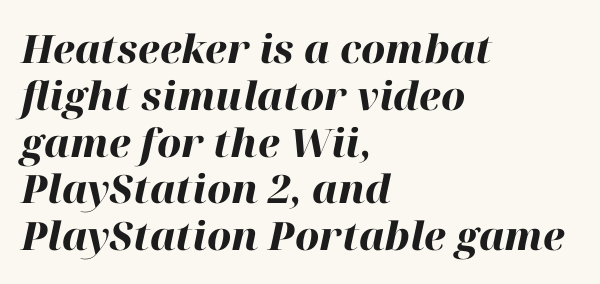
The image shows 39 px heavy type, italic (leaning right); set left-aligned, line spacing 1.2x, normal letter spacing, not underlined; high stroke contrast and a medium x-height.
